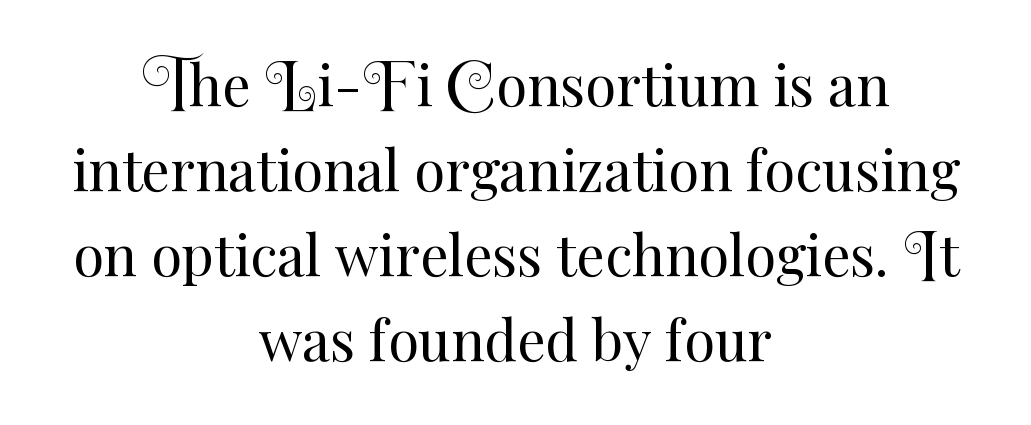
The image shows 56 px regular-weight type, upright; set centered, normal line spacing (1.52x), normal letter spacing, not underlined; medium stroke contrast and a small x-height.
